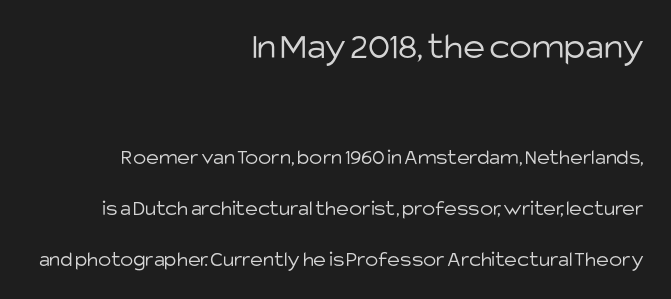
Check where the strokes stop: nothing finishes them off — pure sans. Leftover space on each line is placed entirely before the opening word. The face used here is proportionally spaced, like ordinary book or web type. You could call the tracking neutral — neither tight nor loose.
